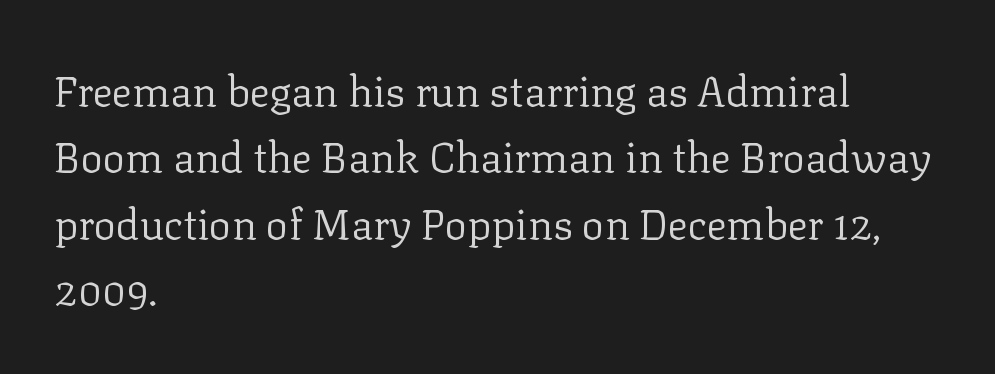
{"serif": "yes", "italic": "no", "bold": "no", "weight": "regular", "width": "normal", "stroke_contrast": "low", "x_height": "medium", "monospaced": "no", "underline": "no", "align": "left", "line_spacing": "normal", "line_spacing_ratio": 1.58, "letter_spacing": "normal", "letter_spacing_em": 0.0, "glyph_px": 42}
